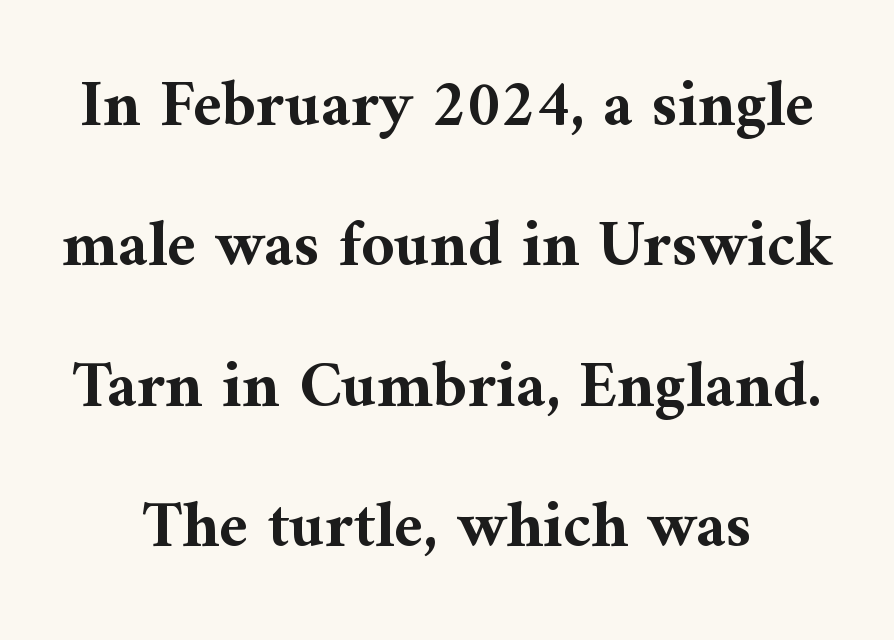
Weight: bold. Widely set lines give the paragraph a tall, airy silhouette. Every stem runs plumb, perpendicular to the baseline. Spacing verdict: proportional, widths tailored to each character. The string is rendered with underlining switched off. A serif font was chosen for this passage.
